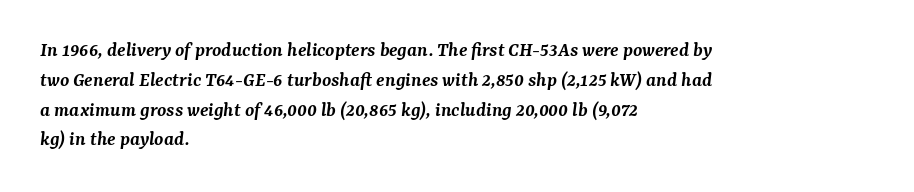
A somewhat darkened texture: the type is semibold rather than bold. The text carries the slant typical of an italic or oblique font. Descenders are the only things crossing below the line. Where is the straight margin? On the left. There is no visible air inserted between adjacent glyphs.
